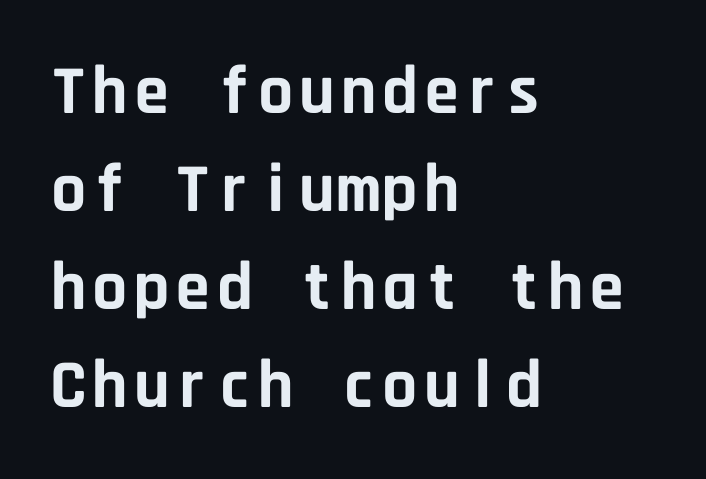
The glyphs in this specimen are sans serif. Plenty of ink on the page — the face is bold. The line-height multiplier appears to be the usual default. One-word summary of the alignment: left. The typography opts for an upright posture over an oblique one.
